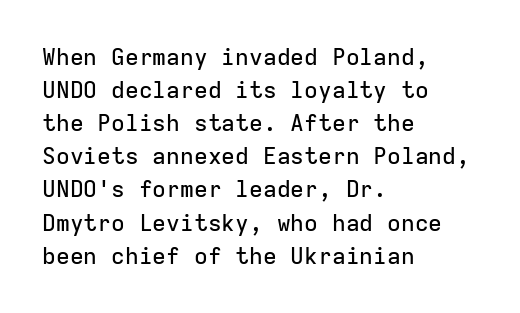
{"italic": "no", "underline": "no", "align": "left", "line_spacing": "normal", "line_spacing_ratio": 1.44, "letter_spacing": "normal", "letter_spacing_em": 0.0, "glyph_px": 23}
